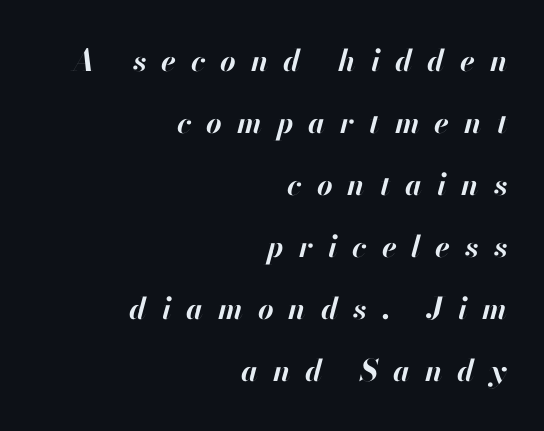
{"italic": "yes", "lean": "right", "slant_degrees": 13, "bold": "yes", "weight": "bold", "width": "normal", "stroke_contrast": "high", "x_height": "small", "monospaced": "no", "underline": "no", "align": "right", "line_spacing": "loose", "line_spacing_ratio": 2.07, "letter_spacing": "wide", "letter_spacing_em": 0.5, "glyph_px": 30}
